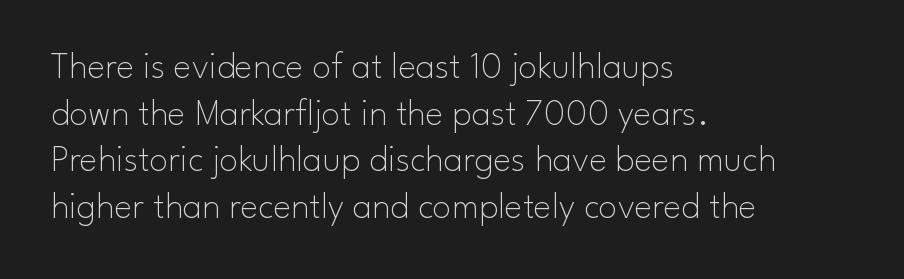
The specimen reads as upright at a glance. The passage shown is typed in a proportional face where columns would drift. The type family on display is of the sans-serif kind. Stroke thickness stays within the range of a standard reading face or lighter. The compositor pushed each line to the left boundary.
